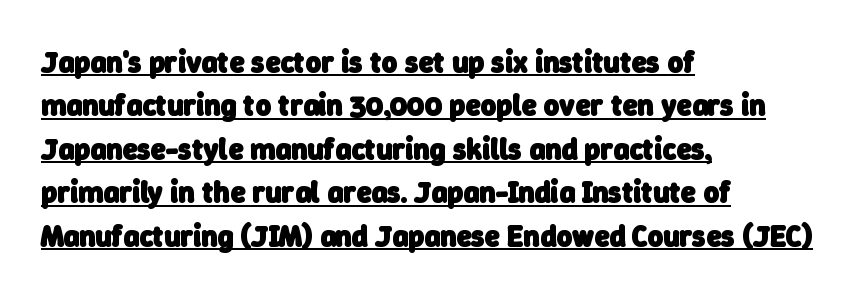
Q: Is the text bold? A: Yes.
Q: Is the typeface a serif or a sans-serif typeface? A: Sans-serif.
Q: Is the text underlined? A: Yes.
Q: How is the paragraph aligned? A: Left-aligned.
Q: Is the spacing between letters normal or unusually wide? A: Normal.
Q: Is the spacing between lines tight, normal or loose? A: Normal.
Q: Width (condensed, normal, or wide)? A: Normal.
Q: Stroke contrast? A: Low.
Q: x-height? A: Medium.
Q: Monospaced? A: No.
